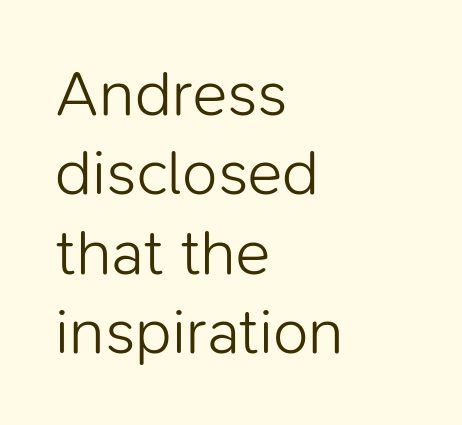
The image shows 65 px light sans-serif type, upright; set left-aligned, line spacing 1.22x, normal letter spacing, not underlined; low stroke contrast and a medium x-height.
